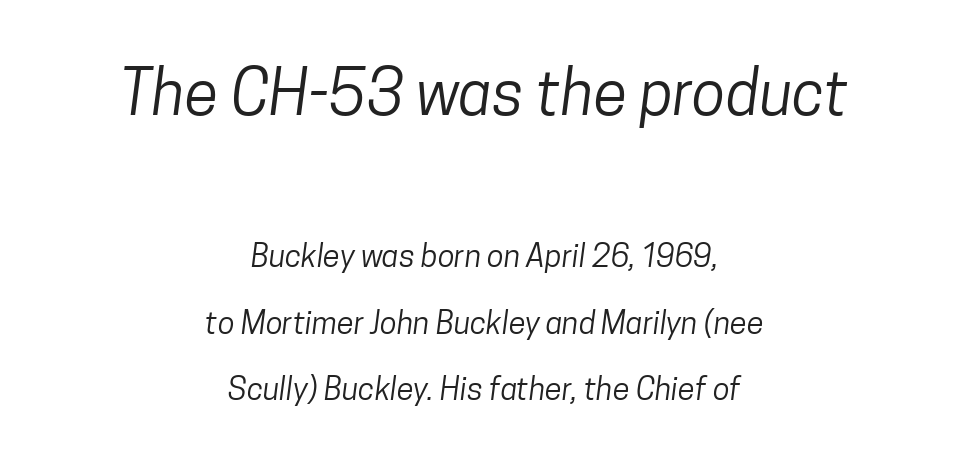
No extra ink here — the face is not bold. Anything drawn beneath the words? Only blank space. Think of a printed novel: that variable character pitch is what you see here. Look at the bottom of the vertical strokes: they stop flat, with no serifs. Line spacing here is loose.
